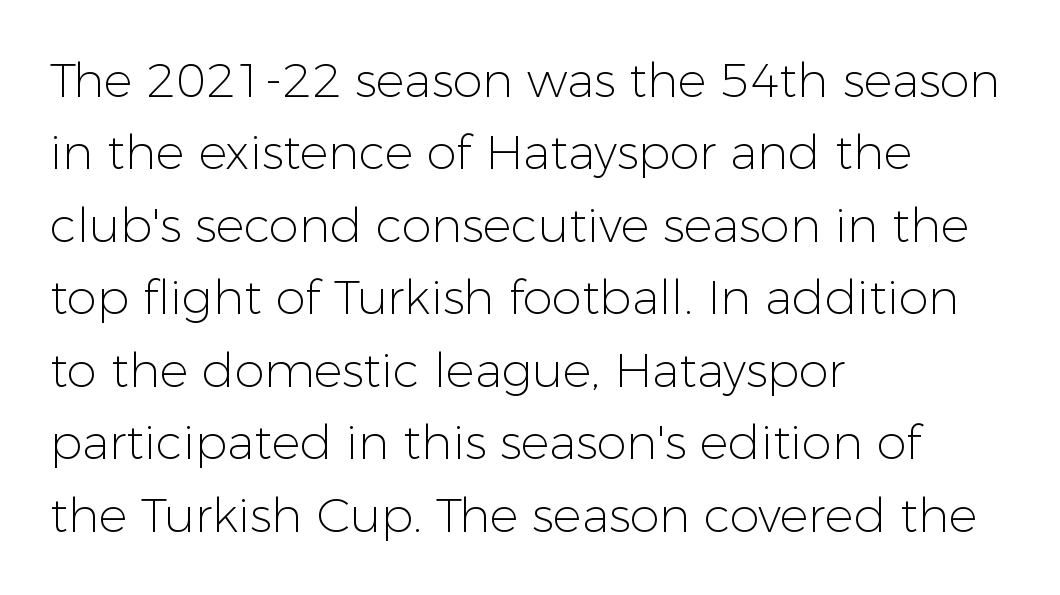
{"serif": "no", "italic": "no", "bold": "no", "weight": "light", "width": "normal", "stroke_contrast": "low", "x_height": "medium", "monospaced": "no", "underline": "no", "align": "left", "line_spacing": "normal", "line_spacing_ratio": 1.51, "letter_spacing": "normal", "letter_spacing_em": 0.0, "glyph_px": 48}
